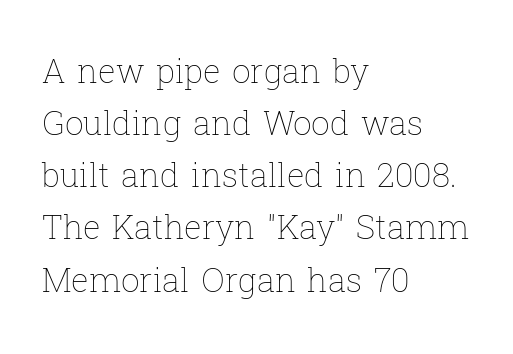
The gaps between neighbouring characters are ordinary and unremarkable. Horizontal alignment here is leftward, the default for most running prose. Is this a fixed-width face? No — the glyphs have proportional, varying widths. The foot of each line stays bare and open.
